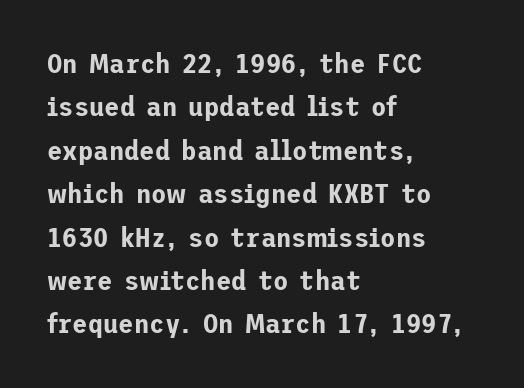
{"serif": "no", "italic": "no", "width": "normal", "stroke_contrast": "low", "x_height": "medium", "underline": "no", "align": "left", "line_spacing": "normal", "line_spacing_ratio": 1.55, "letter_spacing": "normal", "letter_spacing_em": 0.0, "glyph_px": 28}
